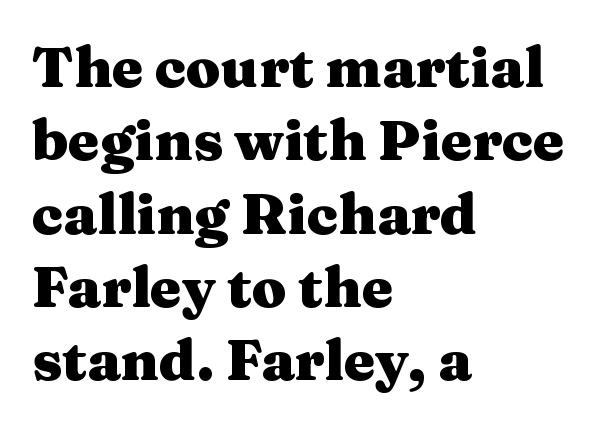
Think of a printed novel: that variable character pitch is what you see here. This is serif lettering, the kind often seen in printed books. What weight is shown? A full bold with thick strokes. The gap between lines stays unmarked. Rendered with straight, roman letterforms. These lines are set flush left with a ragged right edge.
